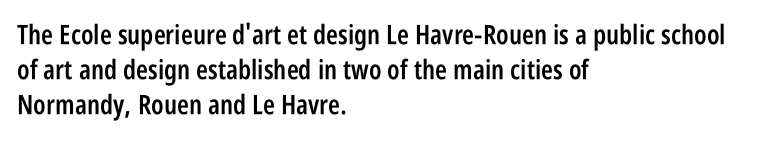
Q: Is the text bold? A: Semi-bold.
Q: Is the text italic (slanted)? A: No, it is upright.
Q: Is the text underlined? A: No.
Q: How is the paragraph aligned? A: Left-aligned.
Q: Is the spacing between letters normal or unusually wide? A: Normal.
Q: Is the spacing between lines tight, normal or loose? A: Normal.
